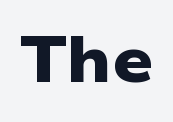
The image shows 64 px heavy, wide sans-serif type; set normal letter spacing, not underlined; low stroke contrast and a medium x-height.
